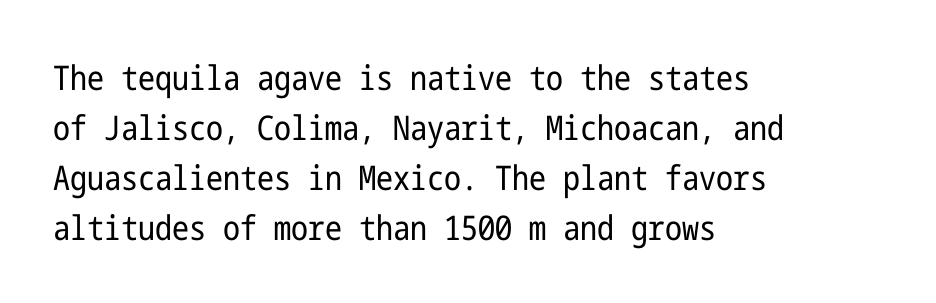
The image shows 34 px regular-weight, condensed sans-serif type, upright; set left-aligned, normal line spacing (1.47x), normal letter spacing, not underlined; low stroke contrast and a medium x-height.
